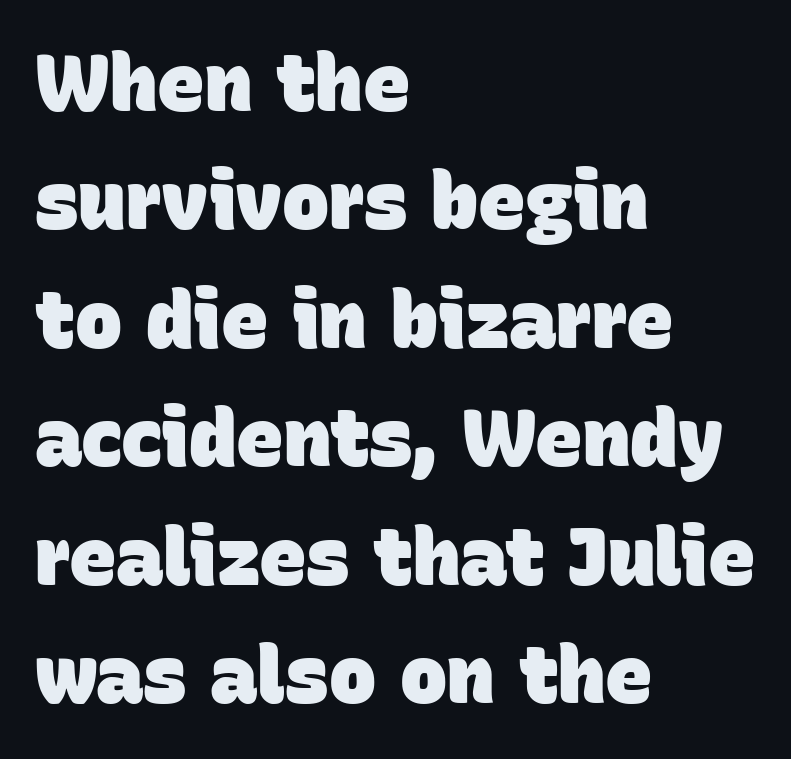
{"serif": "no", "bold": "yes", "weight": "heavy", "width": "normal", "stroke_contrast": "low", "x_height": "large", "monospaced": "no", "underline": "no", "align": "left", "line_spacing": "normal", "line_spacing_ratio": 1.5, "letter_spacing": "normal", "letter_spacing_em": 0.0, "glyph_px": 79}
